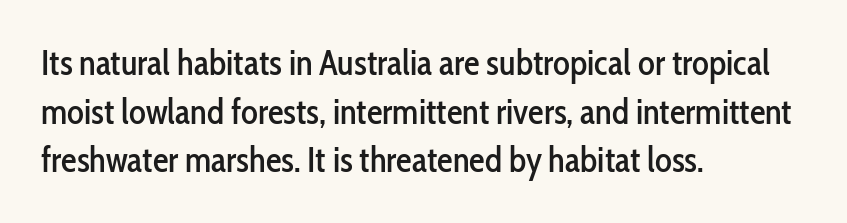
Q: Is the text italic (slanted)? A: No, it is upright.
Q: Is the typeface a serif or a sans-serif typeface? A: Sans-serif.
Q: Is the text underlined? A: No.
Q: How is the paragraph aligned? A: Left-aligned.
Q: Is the spacing between letters normal or unusually wide? A: Normal.
Q: Is the spacing between lines tight, normal or loose? A: Normal.
Q: Width (condensed, normal, or wide)? A: Condensed.
Q: Stroke contrast? A: Low.
Q: x-height? A: Medium.
Q: Monospaced? A: No.
